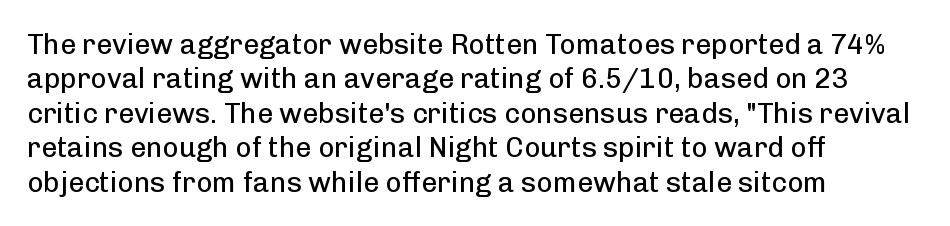
Q: Is the text bold? A: No.
Q: Is the text italic (slanted)? A: No, it is upright.
Q: Is the typeface a serif or a sans-serif typeface? A: Sans-serif.
Q: Is the text underlined? A: No.
Q: How is the paragraph aligned? A: Left-aligned.
Q: Is the spacing between letters normal or unusually wide? A: Normal.
Q: Width (condensed, normal, or wide)? A: Normal.
Q: Stroke contrast? A: Low.
Q: x-height? A: Medium.
Q: Monospaced? A: No.
